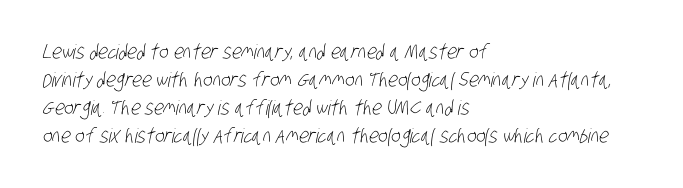
Q: Is the text bold? A: No.
Q: Is the text underlined? A: No.
Q: How is the paragraph aligned? A: Left-aligned.
Q: Is the spacing between letters normal or unusually wide? A: Normal.
Q: Is the spacing between lines tight, normal or loose? A: Normal.
